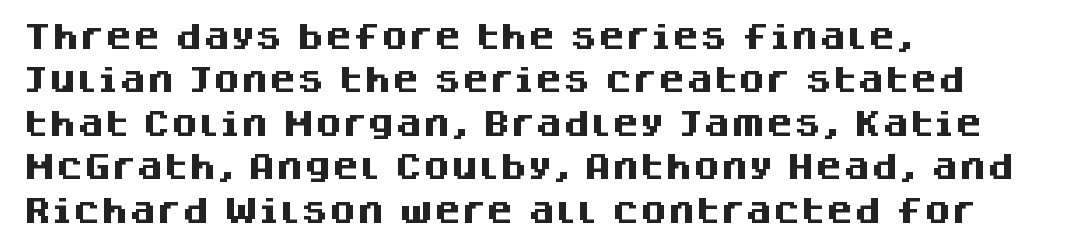
Q: Is the text bold? A: Yes.
Q: Is the text italic (slanted)? A: No, it is upright.
Q: Is the typeface a serif or a sans-serif typeface? A: Sans-serif.
Q: Is the text underlined? A: No.
Q: How is the paragraph aligned? A: Left-aligned.
Q: Is the spacing between letters normal or unusually wide? A: Normal.
Q: Is the spacing between lines tight, normal or loose? A: Normal.
Q: Width (condensed, normal, or wide)? A: Normal.
Q: Stroke contrast? A: Medium.
Q: x-height? A: Large.
Q: Monospaced? A: No.
